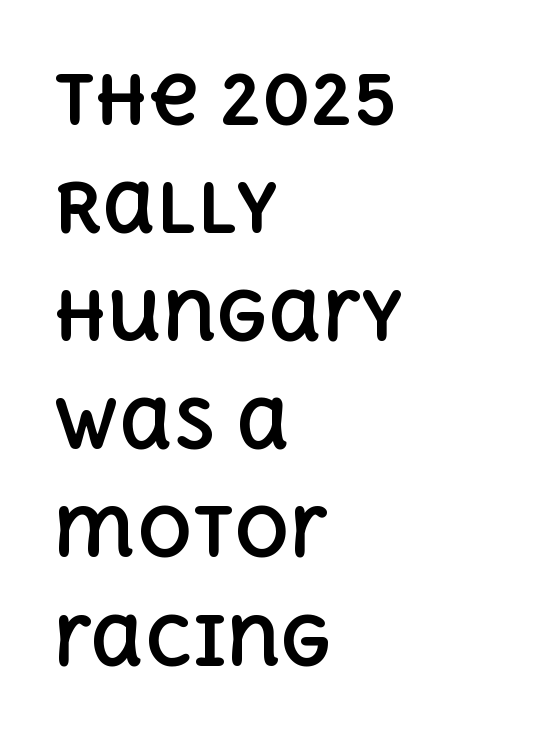
The image shows 68 px bold type, upright; set left-aligned, normal line spacing (1.59x), normal letter spacing, not underlined; a large x-height.
